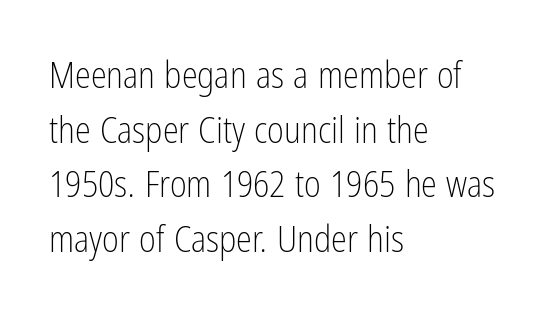
{"serif": "no", "italic": "no", "bold": "no", "weight": "light", "width": "condensed", "stroke_contrast": "low", "x_height": "medium", "monospaced": "no", "underline": "no", "align": "left", "line_spacing": "normal", "line_spacing_ratio": 1.52, "letter_spacing": "normal", "letter_spacing_em": 0.0, "glyph_px": 36}
